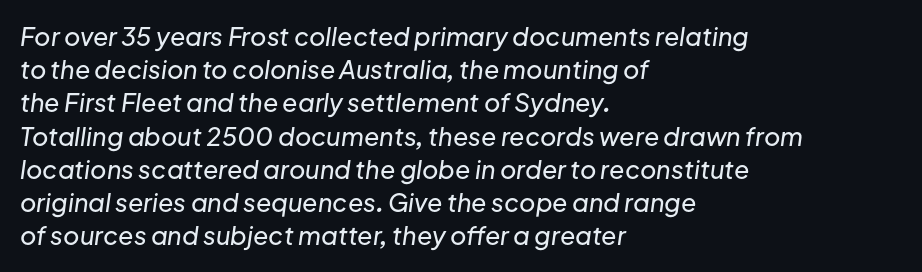
The image shows 25 px text type, italic (leaning right); set left-aligned, normal line spacing (1.33x), normal letter spacing, not underlined.
